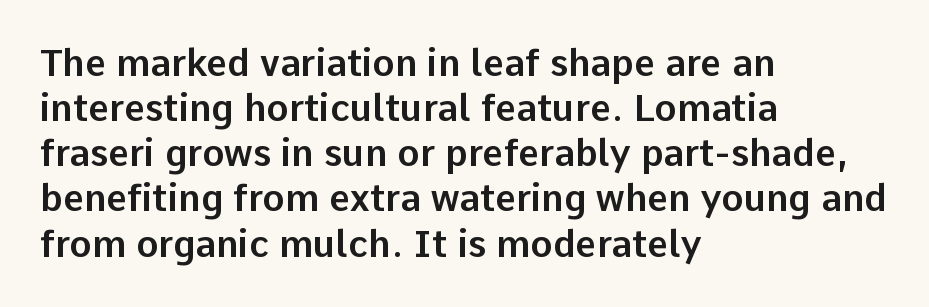
The image shows 37 px sans-serif type, upright; set left-aligned, line spacing 1.22x, normal letter spacing, not underlined; low stroke contrast and a medium x-height.
